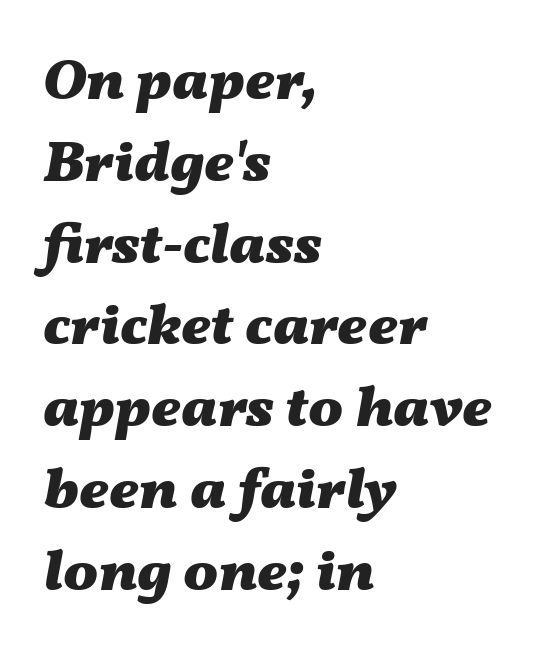
Caption: standard tracking, unaltered. The typesetter chose a ragged-right arrangement here. Its strokes are broad and dark, the hallmark of bold type. The passage shown leans; its letterforms are oblique. The space between consecutive lines is moderate.
